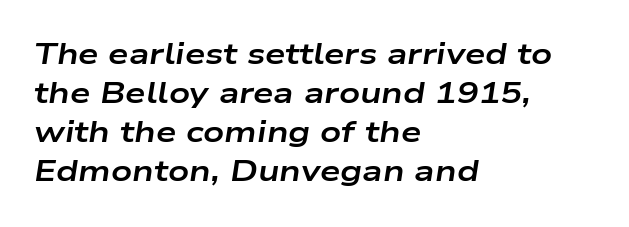
Q: Is the text bold? A: Yes.
Q: Is the text italic (slanted)? A: Yes, it leans right by about 9 degrees.
Q: Is the text underlined? A: No.
Q: How is the paragraph aligned? A: Left-aligned.
Q: Is the spacing between letters normal or unusually wide? A: Normal.
Q: Is the spacing between lines tight, normal or loose? A: Normal.
Q: Width (condensed, normal, or wide)? A: Wide.
Q: Stroke contrast? A: Low.
Q: x-height? A: Medium.
Q: Monospaced? A: No.
